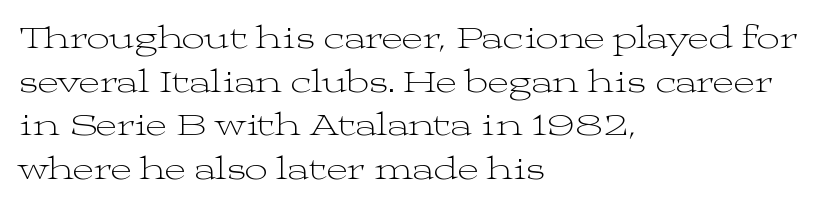
{"serif": "yes", "italic": "no", "bold": "no", "weight": "light", "width": "wide", "stroke_contrast": "medium", "x_height": "medium", "monospaced": "no", "underline": "no", "align": "left", "line_spacing": "normal", "line_spacing_ratio": 1.36, "letter_spacing": "normal", "letter_spacing_em": 0.0, "glyph_px": 32}
